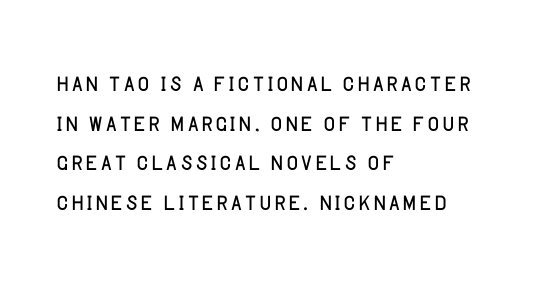
The image shows 32 px light sans-serif type, upright; set left-aligned, line spacing 1.24x, normal letter spacing, not underlined; low stroke contrast and a large x-height.
